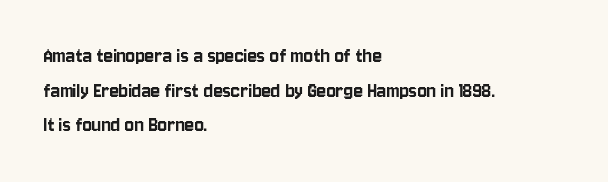
{"italic": "no", "underline": "no", "align": "left", "line_spacing": "normal", "line_spacing_ratio": 1.57, "letter_spacing": "normal", "letter_spacing_em": 0.0, "glyph_px": 22}
